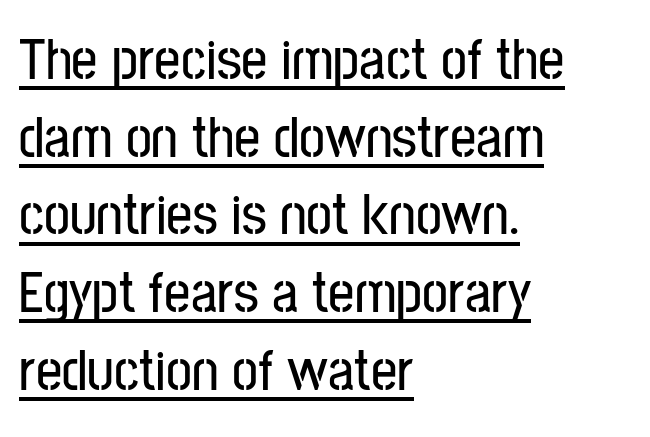
{"serif": "no", "italic": "no", "width": "condensed", "stroke_contrast": "low", "x_height": "medium", "monospaced": "no", "underline": "yes", "align": "left", "line_spacing": "normal", "line_spacing_ratio": 1.34, "letter_spacing": "normal", "letter_spacing_em": 0.0, "glyph_px": 58}
